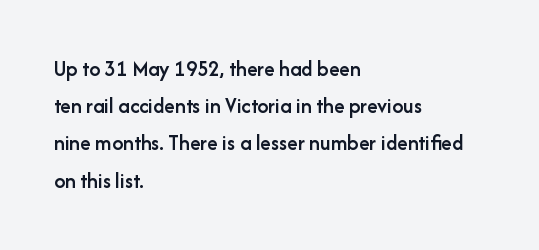
You could call the tracking neutral — neither tight nor loose. Nope, not italic — everything's standing straight. These lines are set flush left with a ragged right edge. Typographic density is moderately raised because the face is semibold. No word sits above an underline. Vertically, the passage feels balanced, rows spaced as you'd expect.
